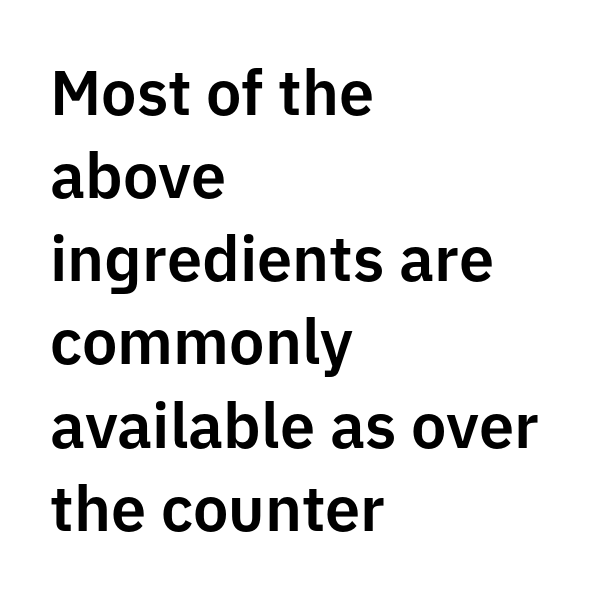
Here the designer chose a conventional face with non-uniform glyph widths. Look at the tracking — it's just the regular setting, nothing added. Notice how the passage keeps a crisp vertical edge on the left only. Vertical strokes here are truly vertical. No word sits above an underline. Leading: standard.
